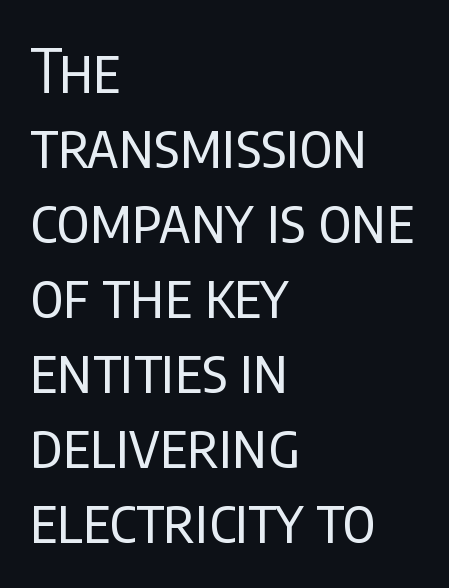
Descender tails drop into unmarked territory. Stroke terminals: plain, sans-serif. Think standard paragraph weight, or any step lighter than that. Proportional: the letters do not fall into vertical columns. Vertical strokes here are truly vertical.
